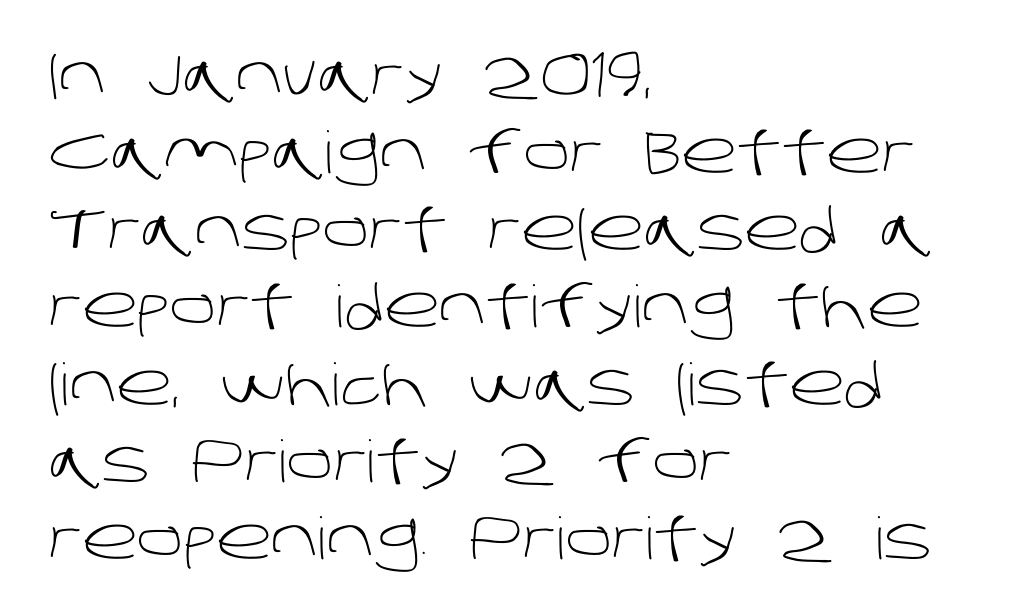
Q: Is the text bold? A: No.
Q: Is the typeface a serif or a sans-serif typeface? A: Sans-serif.
Q: Is the text underlined? A: No.
Q: How is the paragraph aligned? A: Left-aligned.
Q: Is the spacing between letters normal or unusually wide? A: Normal.
Q: Is the spacing between lines tight, normal or loose? A: Normal.
Q: Width (condensed, normal, or wide)? A: Normal.
Q: Stroke contrast? A: Low.
Q: x-height? A: Large.
Q: Monospaced? A: No.
